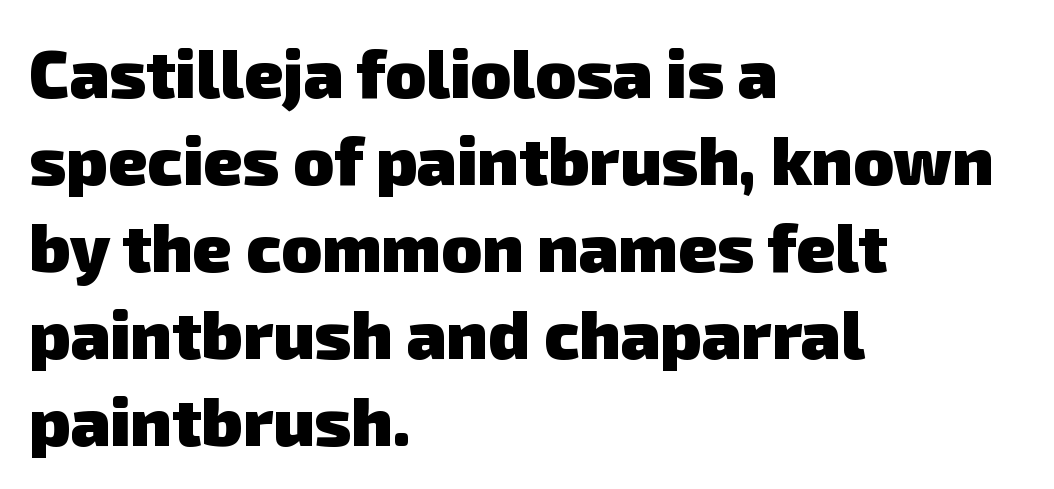
Q: Is the text bold? A: Yes.
Q: Is the typeface a serif or a sans-serif typeface? A: Sans-serif.
Q: Is the text underlined? A: No.
Q: How is the paragraph aligned? A: Left-aligned.
Q: Is the spacing between letters normal or unusually wide? A: Normal.
Q: Is the spacing between lines tight, normal or loose? A: Normal.
Q: Width (condensed, normal, or wide)? A: Normal.
Q: Stroke contrast? A: Low.
Q: x-height? A: Medium.
Q: Monospaced? A: No.
